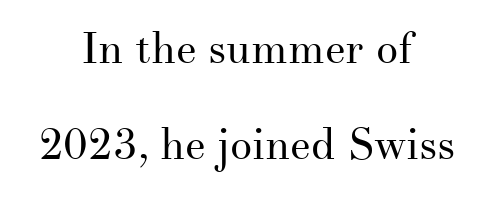
The image shows 44 px regular-weight serif type, upright; set centered, loose line spacing (2.19x), normal letter spacing, not underlined; medium stroke contrast and a small x-height.
